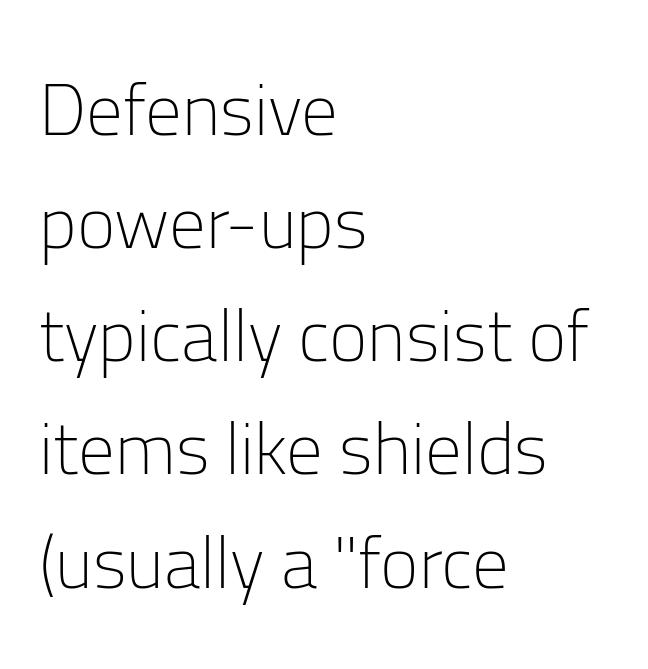
Q: Is the text bold? A: No.
Q: Is the text italic (slanted)? A: No, it is upright.
Q: Is the typeface a serif or a sans-serif typeface? A: Sans-serif.
Q: Is the text underlined? A: No.
Q: How is the paragraph aligned? A: Left-aligned.
Q: Is the spacing between letters normal or unusually wide? A: Normal.
Q: Is the spacing between lines tight, normal or loose? A: Normal.
Q: Width (condensed, normal, or wide)? A: Normal.
Q: Stroke contrast? A: Low.
Q: x-height? A: Medium.
Q: Monospaced? A: No.
